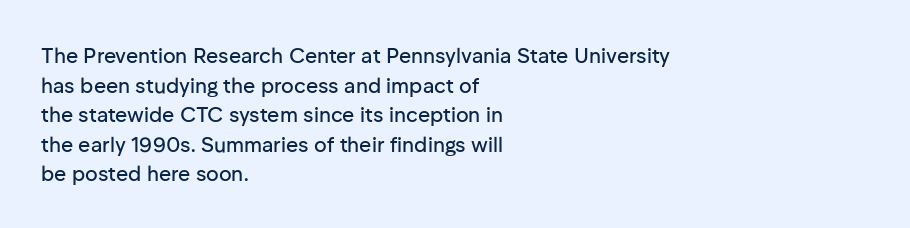
Caption: standard tracking, unaltered. Only glyphs here, with clear space below each row. The line-height multiplier appears to be the usual default. The typography opts for an upright posture over an oblique one. A student would call this left alignment; a typographer would say flush left, rag right.
